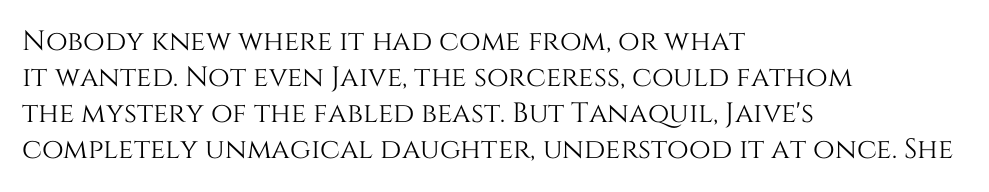
The image shows 28 px text type, upright; set left-aligned, normal line spacing (1.29x), normal letter spacing, not underlined; medium stroke contrast and a large x-height.
